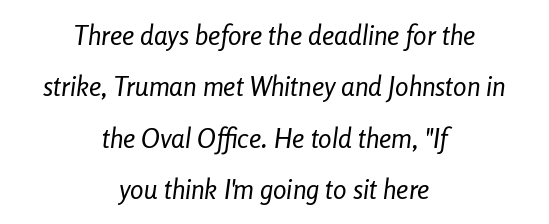
{"italic": "yes", "lean": "right", "slant_degrees": 8, "bold": "no", "underline": "no", "align": "center", "line_spacing": "loose", "line_spacing_ratio": 1.9, "letter_spacing": "normal", "letter_spacing_em": 0.0, "glyph_px": 27}
